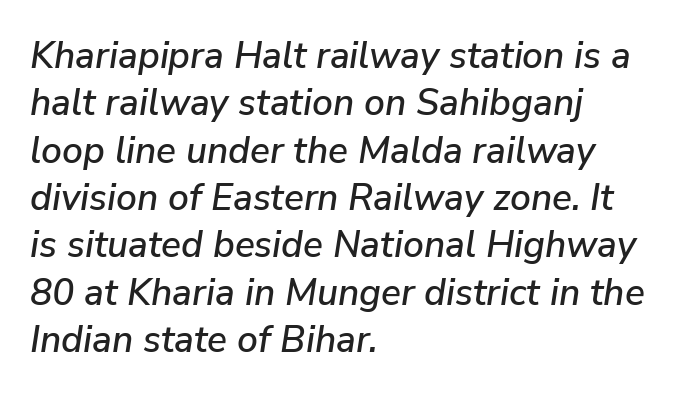
{"italic": "yes", "lean": "right", "slant_degrees": 9, "width": "normal", "stroke_contrast": "low", "x_height": "medium", "monospaced": "no", "underline": "no", "align": "left", "line_spacing": "normal", "line_spacing_ratio": 1.28, "letter_spacing": "normal", "letter_spacing_em": 0.0, "glyph_px": 37}
